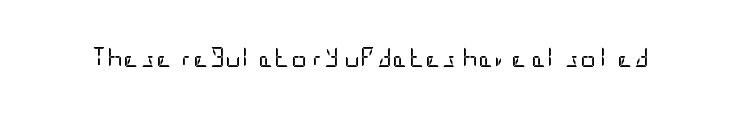
The image shows 20 px text type, upright; set normal letter spacing, not underlined.
